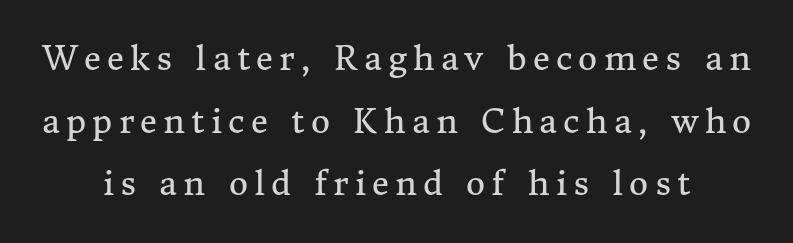
{"serif": "yes", "italic": "no", "bold": "no", "weight": "regular", "width": "normal", "stroke_contrast": "medium", "x_height": "medium", "monospaced": "no", "underline": "no", "line_spacing": "loose", "line_spacing_ratio": 1.9, "glyph_px": 33}
